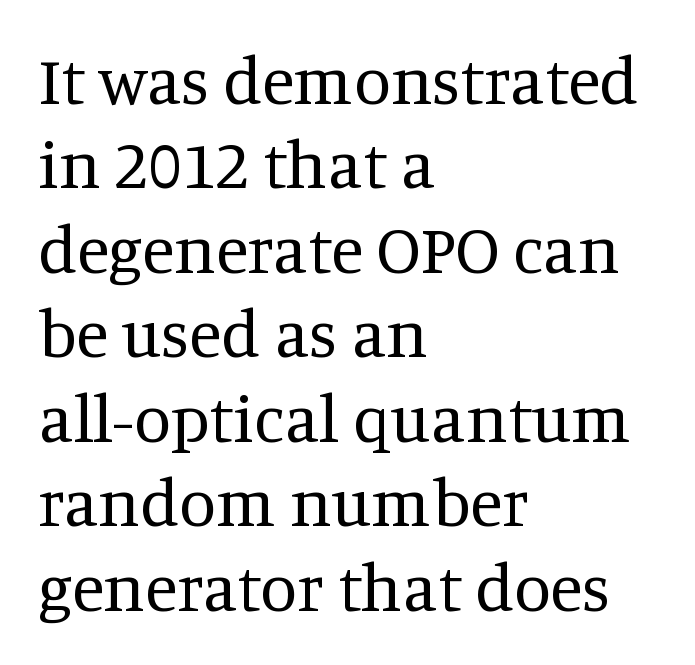
The image shows 67 px regular-weight serif type, upright; set left-aligned, normal line spacing (1.26x), normal letter spacing, not underlined; medium stroke contrast and a large x-height.
